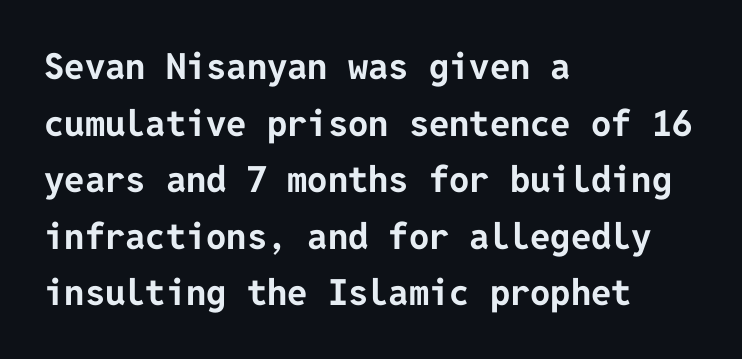
{"serif": "no", "italic": "no", "bold": "yes", "weight": "bold", "width": "normal", "stroke_contrast": "low", "x_height": "medium", "underline": "no", "align": "left", "line_spacing": "normal", "line_spacing_ratio": 1.57, "letter_spacing": "normal", "letter_spacing_em": 0.0, "glyph_px": 36}
